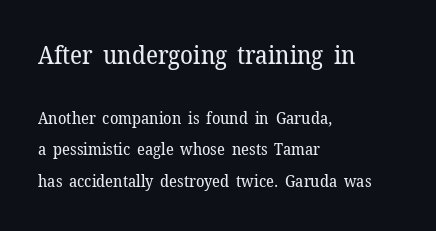
Q: Is the text bold? A: No.
Q: Is the text italic (slanted)? A: No, it is upright.
Q: Is the text underlined? A: No.
Q: How is the paragraph aligned? A: Left-aligned.
Q: Is the spacing between letters normal or unusually wide? A: Normal.
Q: Which block of text is set in a larger size, the first (top) or the second (bottom)? A: The first (top) one.
